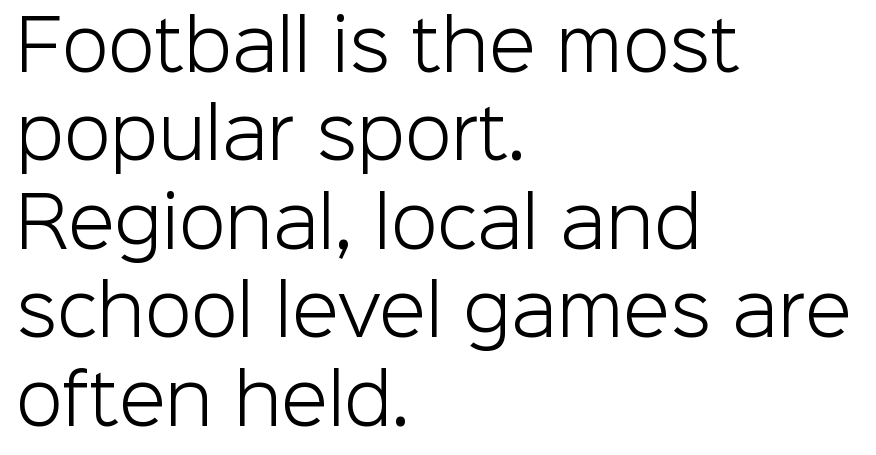
The lines are quadded left. Words appear dense and cohesive because spacing is normal. Character widths vary here, with narrow letters taking less room than wide ones. Vertical stems look standard width or narrower in stroke. Check under the words: just untouched page.
